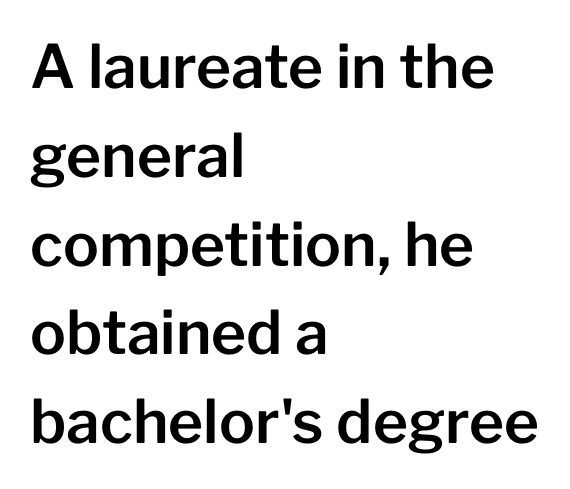
Looks like regular typesetting: each glyph gets only the width it needs. The designer left line spacing at the default. Reading down the block, your eye returns to a fixed left position each line. Every character sits straight up, as roman type does.
